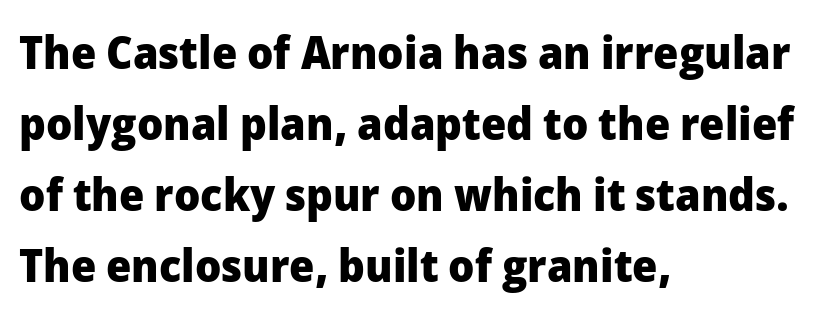
Q: Is the text bold? A: Yes.
Q: Is the text italic (slanted)? A: No, it is upright.
Q: Is the typeface a serif or a sans-serif typeface? A: Sans-serif.
Q: Is the text underlined? A: No.
Q: How is the paragraph aligned? A: Left-aligned.
Q: Is the spacing between letters normal or unusually wide? A: Normal.
Q: Is the spacing between lines tight, normal or loose? A: Normal.
Q: Width (condensed, normal, or wide)? A: Normal.
Q: Stroke contrast? A: Low.
Q: x-height? A: Medium.
Q: Monospaced? A: No.
